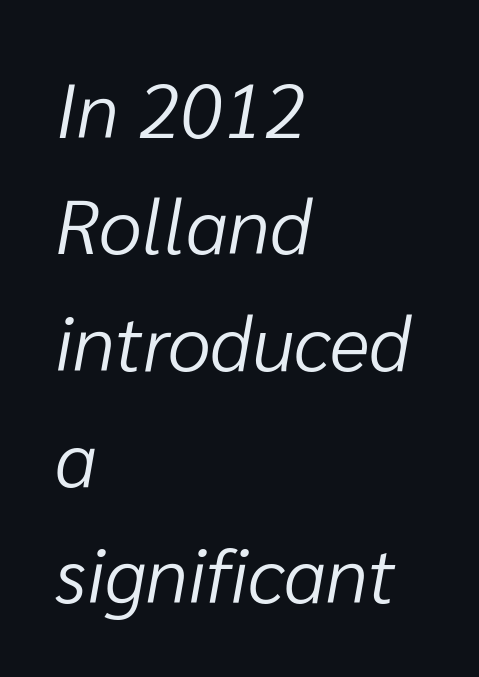
Q: Is the text bold? A: No.
Q: Is the text italic (slanted)? A: Yes, it leans right by about 10 degrees.
Q: Is the text underlined? A: No.
Q: How is the paragraph aligned? A: Left-aligned.
Q: Is the spacing between letters normal or unusually wide? A: Normal.
Q: Is the spacing between lines tight, normal or loose? A: Normal.
Q: Width (condensed, normal, or wide)? A: Normal.
Q: Stroke contrast? A: Low.
Q: x-height? A: Medium.
Q: Monospaced? A: No.
